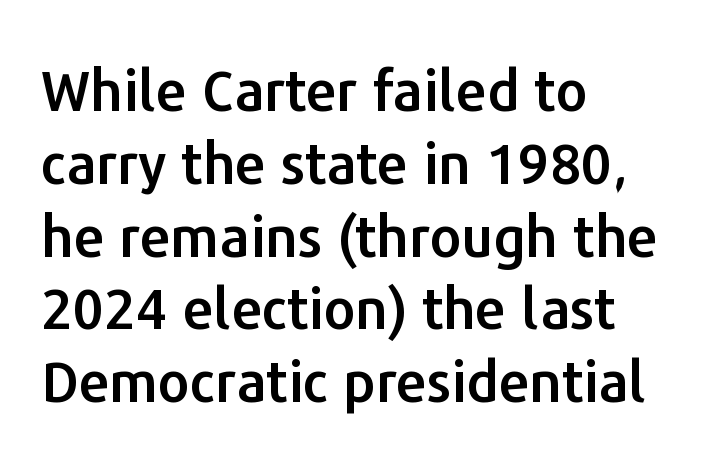
The rendering uses natural spacing where letterforms have individual widths. Type without underlining. Italic? Not at all — the glyphs are vertical. Typeset ragged right — the left edge is the straight one.
